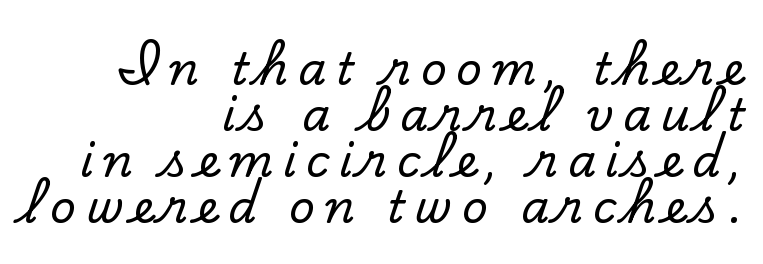
One-word summary of the alignment: right. Looks like regular typesetting: each glyph gets only the width it needs. A serif font was chosen for this passage. Characters follow at a spacing far wider than the type designer built in.
